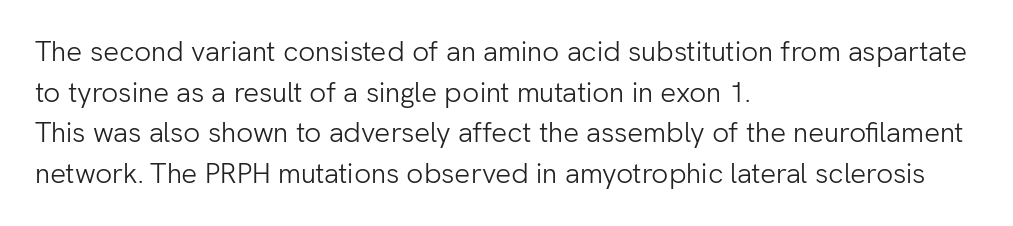
{"serif": "no", "italic": "no", "bold": "no", "weight": "light", "width": "normal", "stroke_contrast": "low", "x_height": "medium", "monospaced": "no", "underline": "no", "align": "left", "line_spacing": "normal", "line_spacing_ratio": 1.45, "letter_spacing": "normal", "letter_spacing_em": 0.0, "glyph_px": 28}
